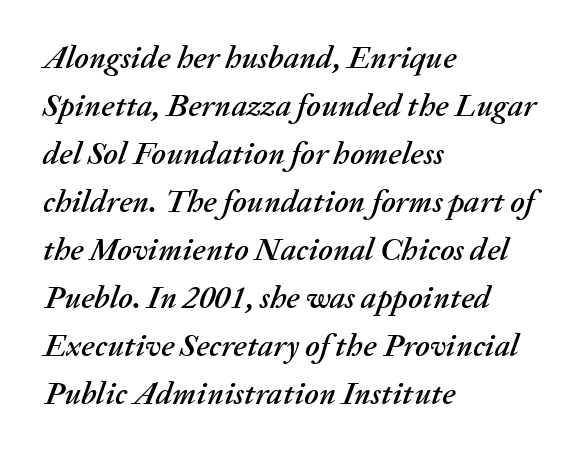
{"italic": "yes", "lean": "right", "slant_degrees": 20, "width": "normal", "stroke_contrast": "medium", "x_height": "medium", "monospaced": "no", "underline": "no", "align": "left", "line_spacing": "normal", "line_spacing_ratio": 1.5, "letter_spacing": "normal", "letter_spacing_em": 0.0, "glyph_px": 32}
